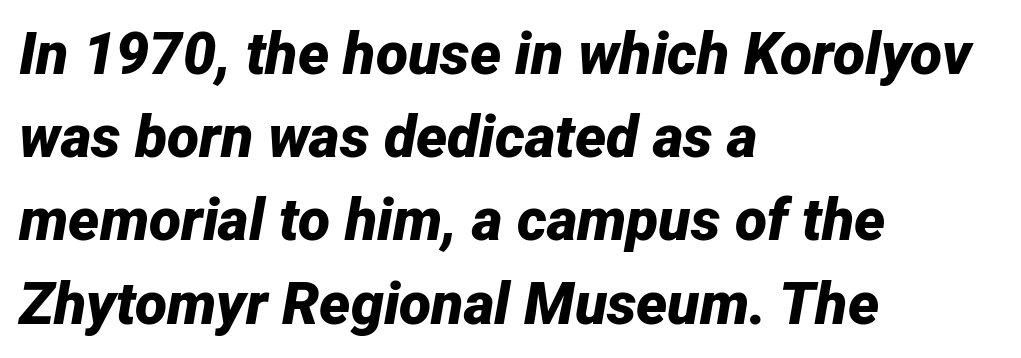
Q: Is the text bold? A: Yes.
Q: Is the text italic (slanted)? A: Yes, it leans right by about 12 degrees.
Q: Is the text underlined? A: No.
Q: How is the paragraph aligned? A: Left-aligned.
Q: Is the spacing between letters normal or unusually wide? A: Normal.
Q: Is the spacing between lines tight, normal or loose? A: Normal.
Q: Width (condensed, normal, or wide)? A: Normal.
Q: Stroke contrast? A: Low.
Q: x-height? A: Medium.
Q: Monospaced? A: No.
